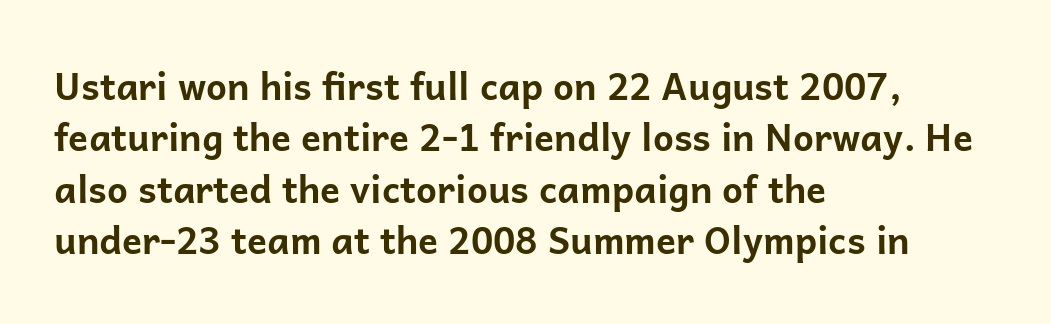
The paragraph shown leans on its left margin. Are there feet on the stems? There aren't — it's a sans. A typesetter would mark this as roman, not italic. Does the leading feel generous? No, just average. The letterforms sit shoulder to shoulder at normal distance. These lines are rendered in a variable-pitch font.
